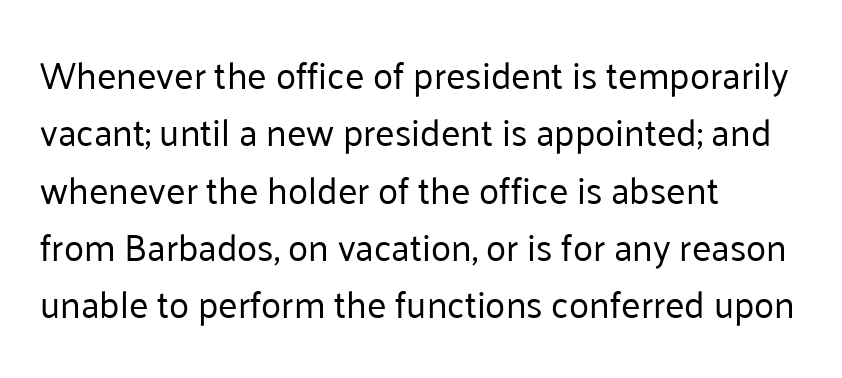
The image shows 37 px regular-weight sans-serif type, upright; set left-aligned, normal line spacing (1.55x), normal letter spacing, not underlined; low stroke contrast and a medium x-height.
